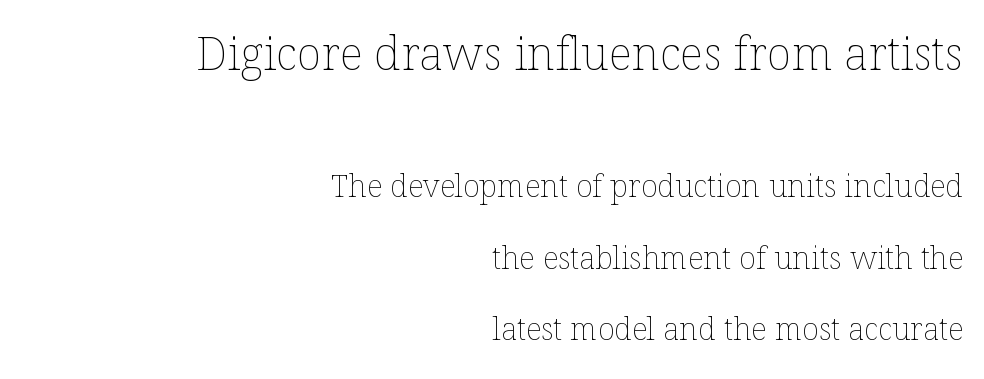
Q: Is the text bold? A: No.
Q: Is the text italic (slanted)? A: No, it is upright.
Q: Is the text underlined? A: No.
Q: How is the paragraph aligned? A: Right-aligned.
Q: Is the spacing between letters normal or unusually wide? A: Normal.
Q: Is the spacing between lines tight, normal or loose? A: Loose.
Q: Which block of text is set in a larger size, the first (top) or the second (bottom)? A: The first (top) one.
Q: Width (condensed, normal, or wide)? A: Normal.
Q: Stroke contrast? A: Low.
Q: x-height? A: Medium.
Q: Monospaced? A: No.
